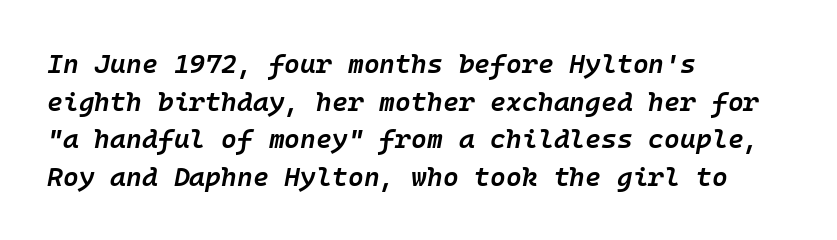
{"italic": "yes", "lean": "right", "slant_degrees": 10, "bold": "semi", "underline": "no", "align": "left", "line_spacing": "normal", "line_spacing_ratio": 1.39, "letter_spacing": "normal", "letter_spacing_em": 0.0, "glyph_px": 27}
